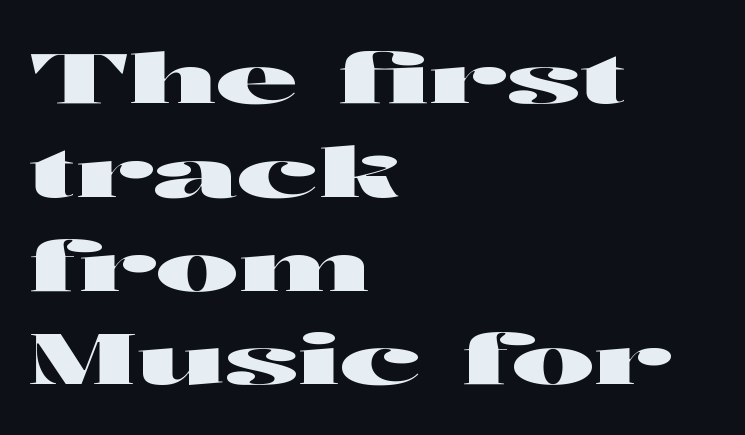
Q: Is the text italic (slanted)? A: No, it is upright.
Q: Is the typeface a serif or a sans-serif typeface? A: Sans-serif.
Q: Is the text underlined? A: No.
Q: How is the paragraph aligned? A: Left-aligned.
Q: Is the spacing between letters normal or unusually wide? A: Normal.
Q: Is the spacing between lines tight, normal or loose? A: Normal.
Q: Width (condensed, normal, or wide)? A: Wide.
Q: Stroke contrast? A: High.
Q: x-height? A: Medium.
Q: Monospaced? A: No.
